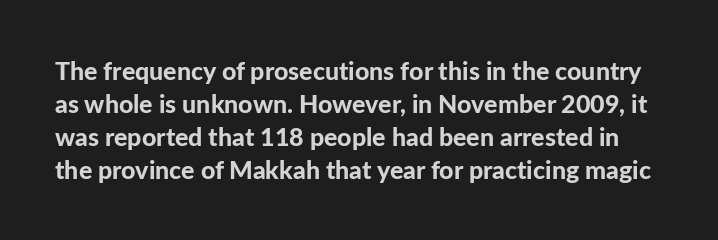
{"italic": "no", "bold": "yes", "underline": "no", "line_spacing": "normal", "line_spacing_ratio": 1.32, "letter_spacing": "normal", "letter_spacing_em": 0.0, "glyph_px": 25}
